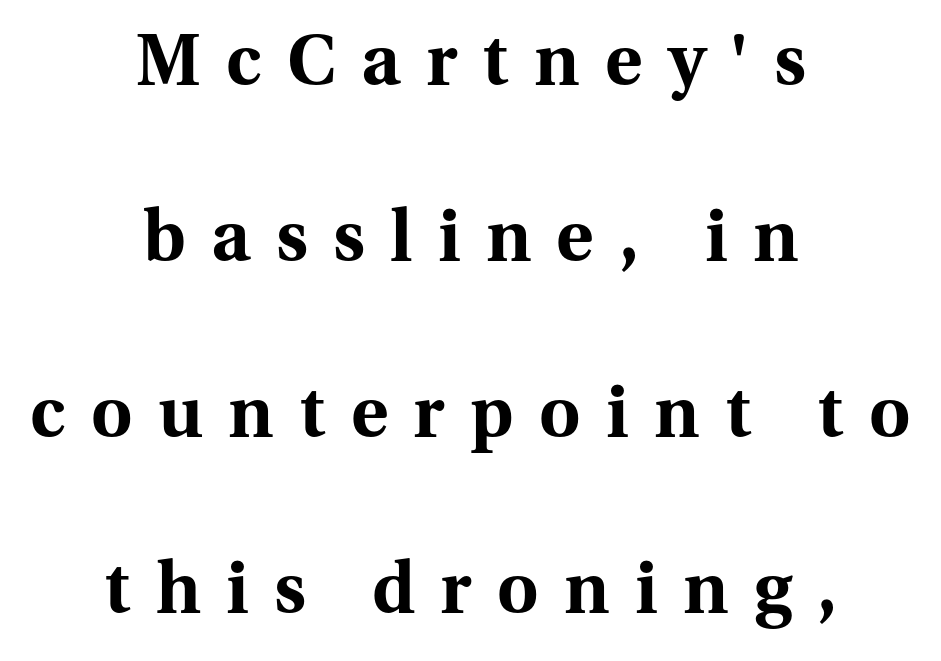
{"serif": "yes", "italic": "no", "bold": "yes", "weight": "bold", "width": "normal", "stroke_contrast": "medium", "x_height": "medium", "monospaced": "no", "underline": "no", "align": "center", "line_spacing": "loose", "line_spacing_ratio": 2.48, "letter_spacing": "wide", "letter_spacing_em": 0.36, "glyph_px": 71}
